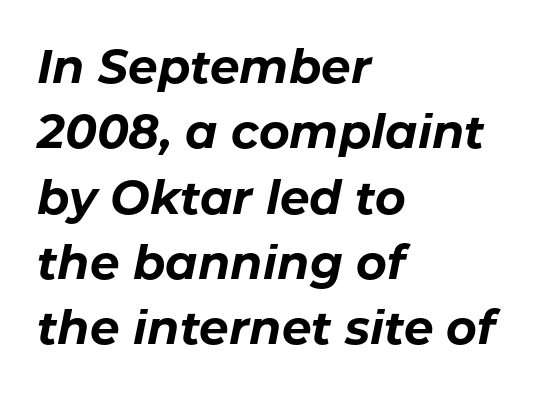
The image shows 47 px bold type, italic (leaning right); set left-aligned, normal line spacing (1.39x), normal letter spacing, not underlined; low stroke contrast and a medium x-height.
